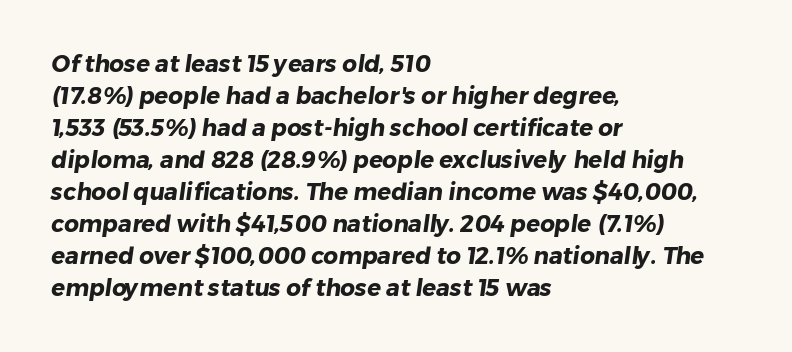
Notice how thick the strokes are: this is what a full bold looks like. One glance says typical: line gaps are just what's usual. Here the glyphs are tracked normally, forming tight word shapes. Glance below the letters and you will spot only blank space. These lines are set flush left with a ragged right edge.
